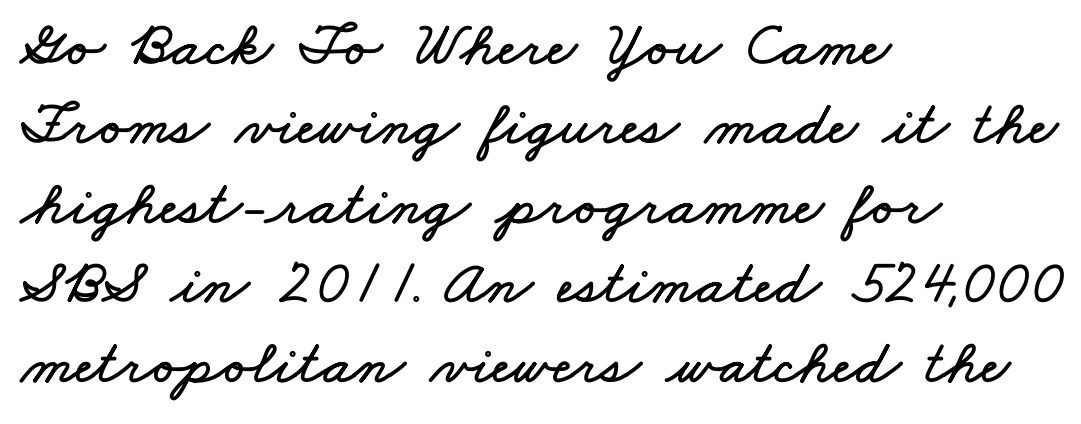
The image shows 63 px wide type; set left-aligned, normal line spacing (1.26x), normal letter spacing, not underlined; low stroke contrast and a small x-height.
